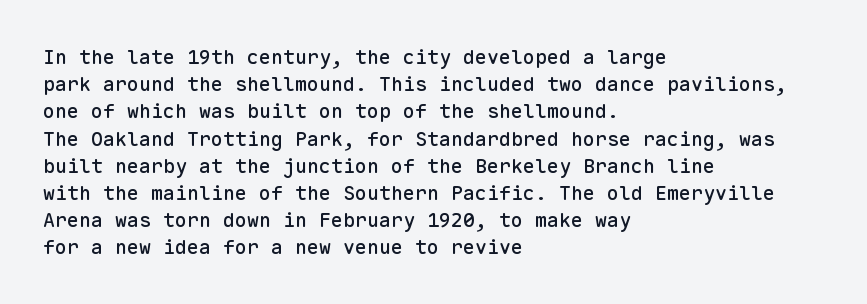
The image shows 20 px text type, upright; set left-aligned, normal line spacing (1.36x), normal letter spacing, not underlined.
